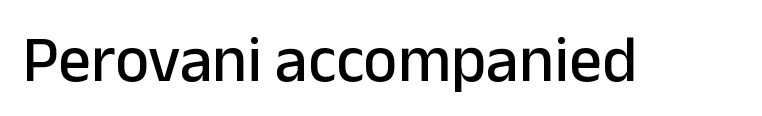
{"serif": "no", "italic": "no", "width": "normal", "stroke_contrast": "low", "x_height": "medium", "monospaced": "no", "underline": "no", "letter_spacing": "normal", "letter_spacing_em": 0.0, "glyph_px": 65}
